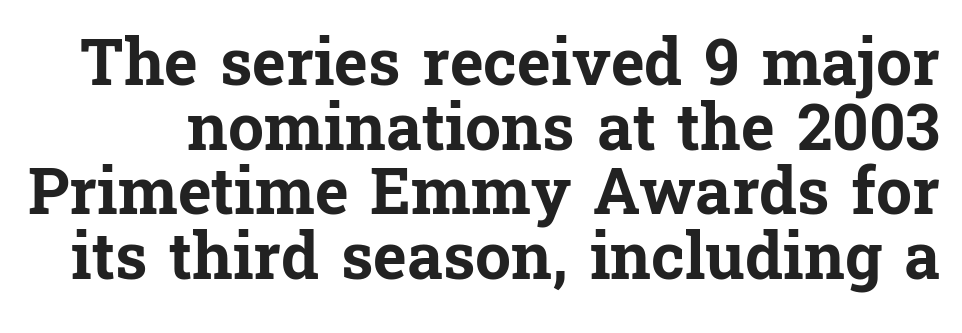
{"serif": "yes", "italic": "no", "bold": "yes", "weight": "bold", "width": "normal", "stroke_contrast": "low", "x_height": "medium", "monospaced": "no", "underline": "no", "line_spacing": "tight", "line_spacing_ratio": 1.01, "letter_spacing": "normal", "letter_spacing_em": 0.0, "glyph_px": 64}
